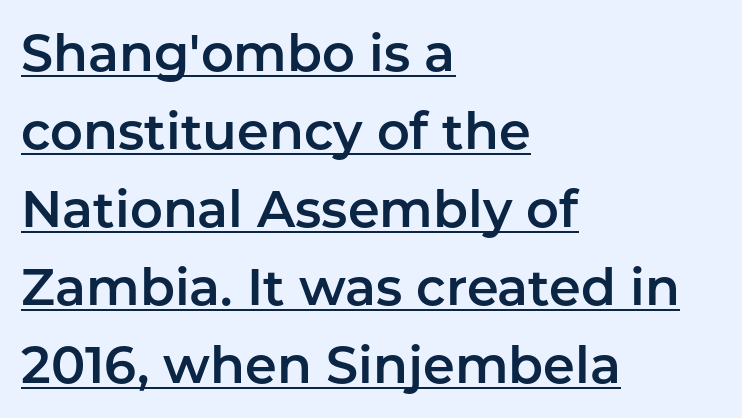
Upright lettering throughout. You can see a thin bar hugging the bottom of the glyphs. The letters advance in unequal steps, a hallmark of proportional type. Tracking here is standard; glyphs follow each other at the usual distance.
